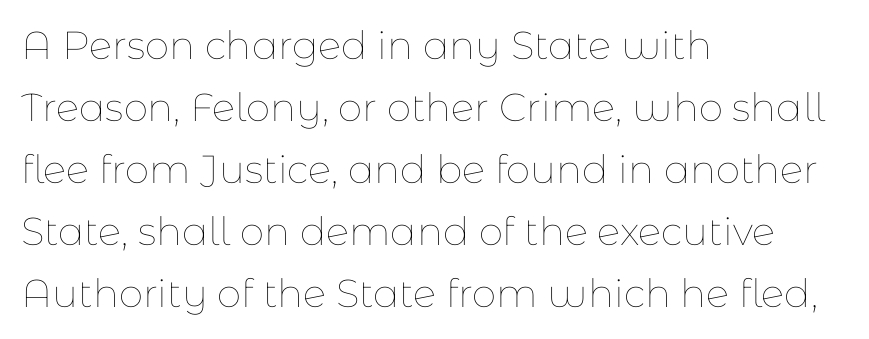
The image shows 39 px thin type, upright; set left-aligned, normal line spacing (1.59x), normal letter spacing, not underlined; low stroke contrast and a medium x-height.
